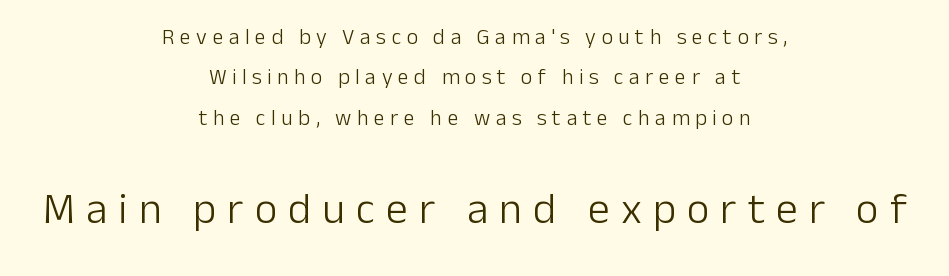
{"serif": "no", "italic": "no", "bold": "no", "weight": "light", "width": "normal", "stroke_contrast": "low", "x_height": "medium", "monospaced": "no", "underline": "no", "align": "center", "line_spacing_ratio": 1.84, "letter_spacing": "wide", "letter_spacing_em": 0.25, "larger_block": "second", "size_ratio": 2.0, "glyph_px": 44}
